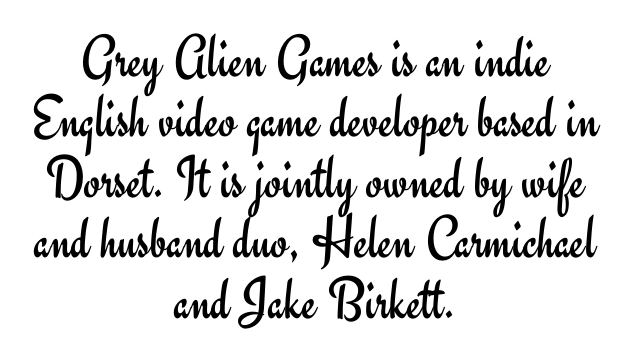
{"serif": "no", "bold": "no", "weight": "regular", "width": "normal", "stroke_contrast": "low", "x_height": "small", "monospaced": "no", "underline": "no", "align": "center", "line_spacing": "tight", "line_spacing_ratio": 0.99, "letter_spacing": "normal", "letter_spacing_em": 0.0, "glyph_px": 61}
